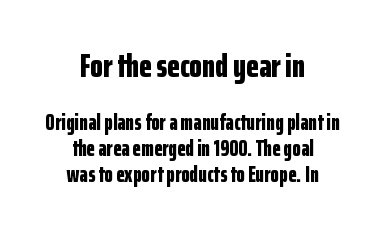
{"serif": "no", "italic": "no", "bold": "yes", "weight": "bold", "width": "condensed", "stroke_contrast": "low", "x_height": "medium", "monospaced": "no", "underline": "no", "align": "center", "line_spacing_ratio": 1.19, "letter_spacing": "normal", "letter_spacing_em": 0.0, "larger_block": "first", "size_ratio": 1.5, "glyph_px": 33}
